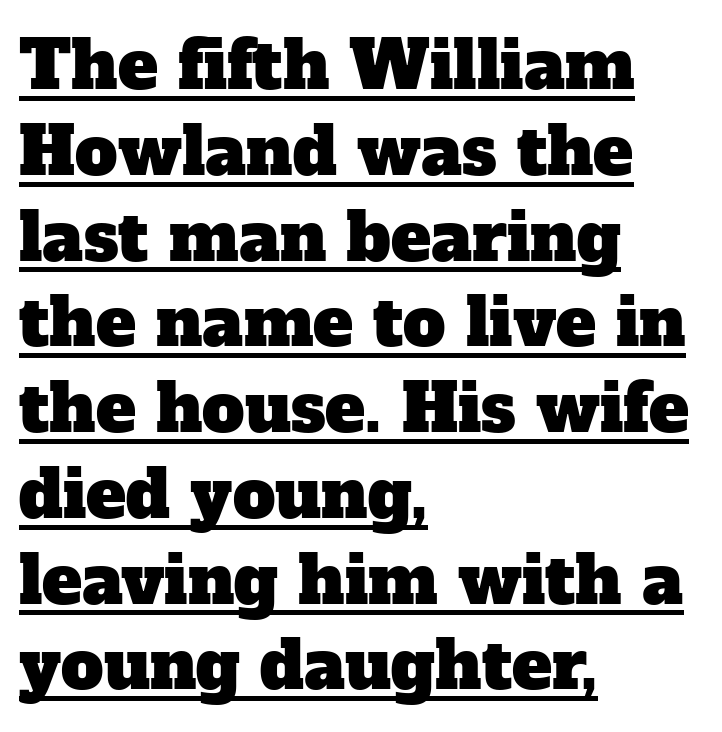
The image shows 67 px serif type; set left-aligned, normal line spacing (1.28x), normal letter spacing, underlined; low stroke contrast and a medium x-height.
